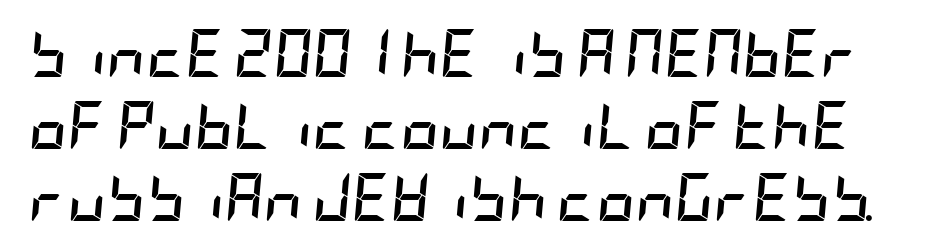
{"italic": "yes", "lean": "right", "slant_degrees": 5, "bold": "yes", "weight": "semibold", "width": "condensed", "stroke_contrast": "low", "x_height": "large", "underline": "no", "line_spacing": "normal", "line_spacing_ratio": 1.5, "letter_spacing": "normal", "letter_spacing_em": 0.0, "glyph_px": 48}
